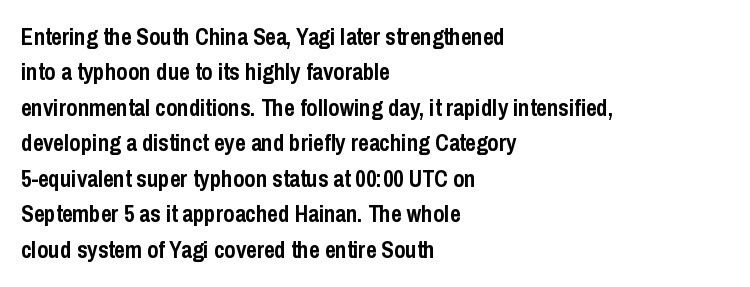
Q: Is the text bold? A: Yes.
Q: Is the text italic (slanted)? A: No, it is upright.
Q: Is the text underlined? A: No.
Q: How is the paragraph aligned? A: Left-aligned.
Q: Is the spacing between letters normal or unusually wide? A: Normal.
Q: Is the spacing between lines tight, normal or loose? A: Normal.
